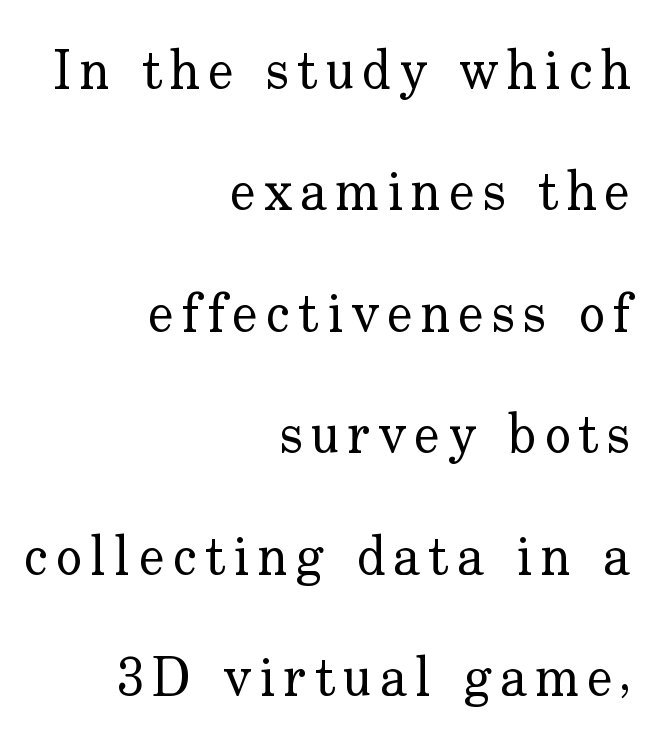
The image shows 54 px regular-weight serif type, upright; set right-aligned, loose line spacing (2.25x), not underlined; low stroke contrast and a small x-height.
